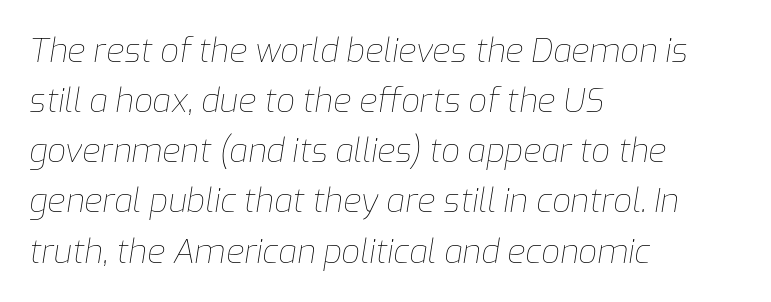
Q: Is the text bold? A: No.
Q: Is the text italic (slanted)? A: Yes, it leans right by about 9 degrees.
Q: Is the text underlined? A: No.
Q: How is the paragraph aligned? A: Left-aligned.
Q: Is the spacing between letters normal or unusually wide? A: Normal.
Q: Is the spacing between lines tight, normal or loose? A: Normal.
Q: Width (condensed, normal, or wide)? A: Normal.
Q: Stroke contrast? A: Low.
Q: x-height? A: Medium.
Q: Monospaced? A: No.
